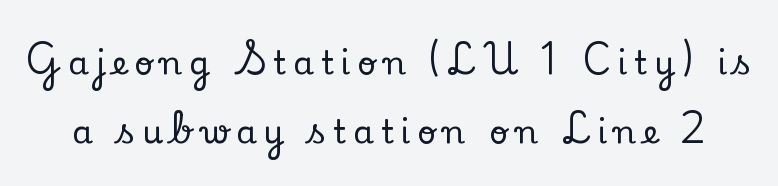
Q: Is the text italic (slanted)? A: No, it is upright.
Q: Is the typeface a serif or a sans-serif typeface? A: Serif.
Q: Is the text underlined? A: No.
Q: Is the spacing between letters normal or unusually wide? A: Unusually wide.
Q: Is the spacing between lines tight, normal or loose? A: Loose.
Q: Width (condensed, normal, or wide)? A: Normal.
Q: Stroke contrast? A: Low.
Q: x-height? A: Small.
Q: Monospaced? A: No.
